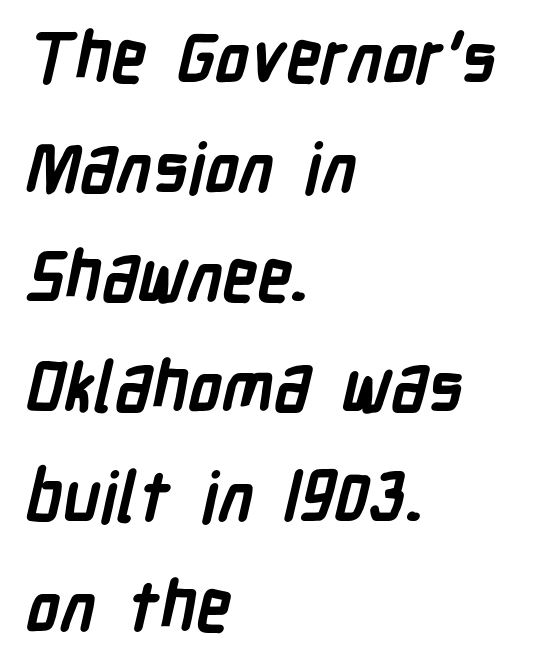
The image shows 69 px semibold, condensed sans-serif type; set left-aligned, normal line spacing (1.59x), normal letter spacing, not underlined; low stroke contrast and a medium x-height.
